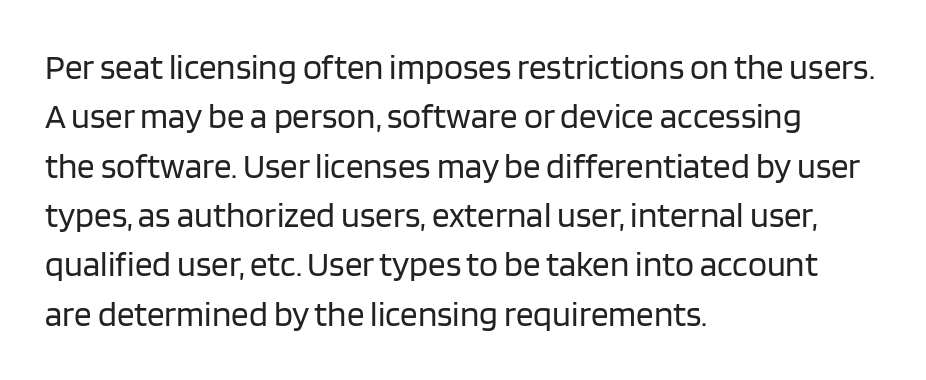
The image shows 35 px regular-weight sans-serif type, upright; set left-aligned, normal line spacing (1.41x), normal letter spacing, not underlined; low stroke contrast and a large x-height.
